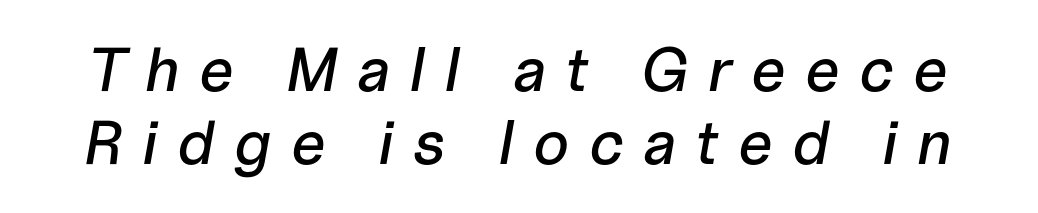
The image shows 62 px text type, italic (leaning right); set line spacing 1.18x, unusually wide letter spacing (+0.3 em), not underlined; low stroke contrast and a medium x-height.
